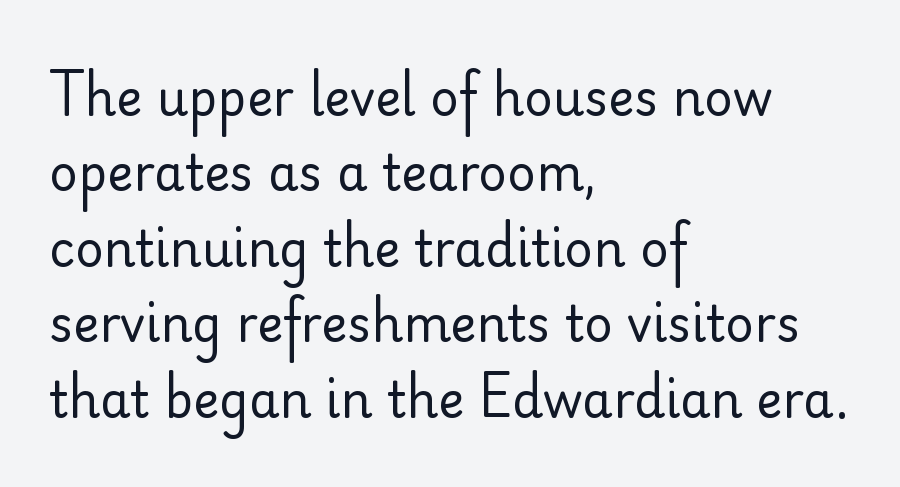
No extra tracking has been applied to these lines. The space beneath each line is pristine and unruled. This is roman type, the default non-slanted kind. The passage shown is typed in a proportional face where columns would drift. The typeface has the unassuming heft of standard copy or less.
